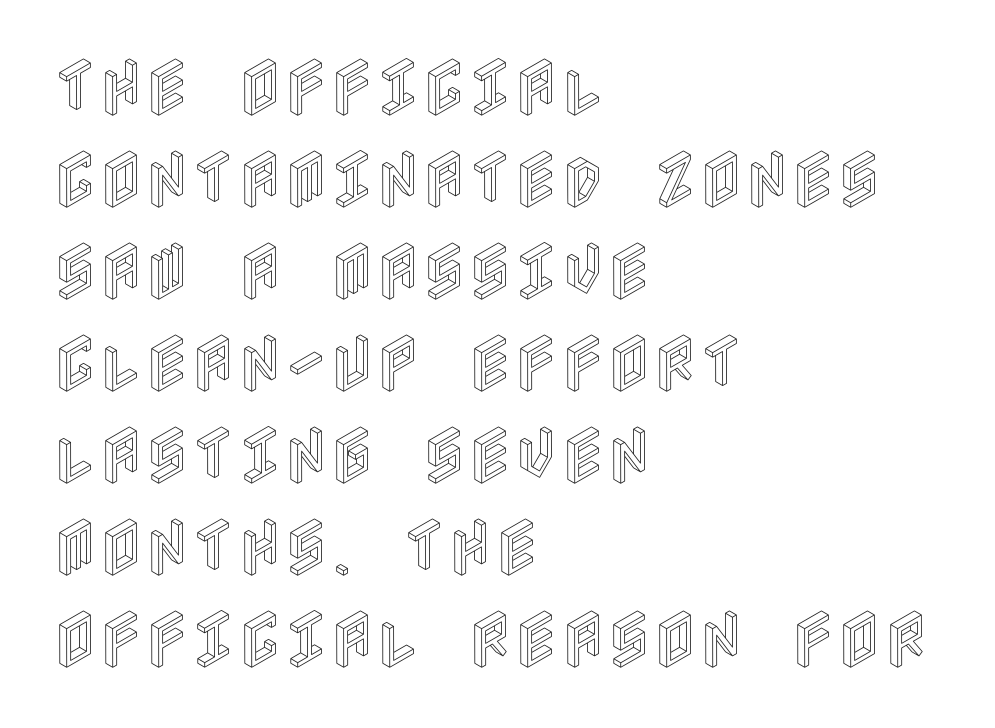
{"italic": "no", "width": "condensed", "x_height": "large", "underline": "no", "align": "left", "line_spacing": "normal", "line_spacing_ratio": 1.46, "letter_spacing": "normal", "letter_spacing_em": 0.0, "glyph_px": 63}
